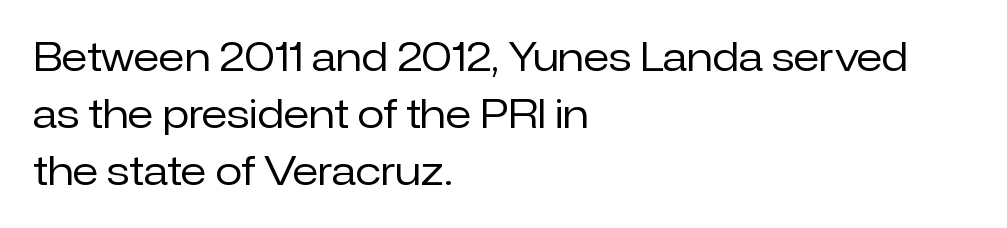
{"serif": "no", "italic": "no", "bold": "no", "weight": "regular", "width": "normal", "stroke_contrast": "low", "x_height": "medium", "monospaced": "no", "underline": "no", "align": "left", "line_spacing": "normal", "line_spacing_ratio": 1.46, "letter_spacing": "normal", "letter_spacing_em": 0.0, "glyph_px": 39}
